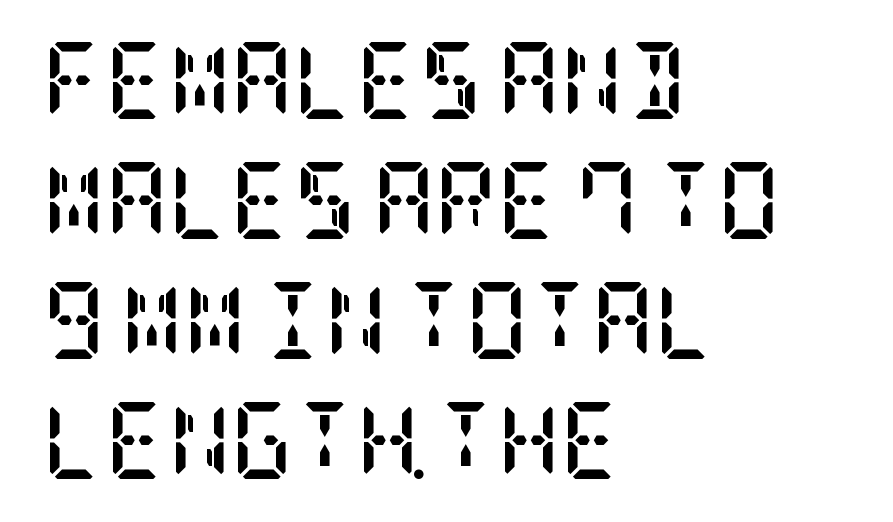
The image shows 77 px semibold, condensed serif type, upright; set left-aligned, normal line spacing (1.56x), normal letter spacing, not underlined; low stroke contrast and a large x-height.
